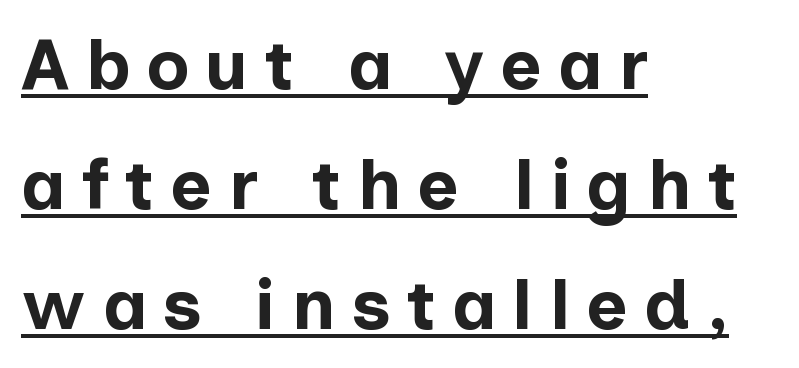
{"serif": "no", "italic": "no", "bold": "yes", "weight": "bold", "width": "normal", "stroke_contrast": "low", "x_height": "medium", "monospaced": "no", "underline": "yes", "align": "left", "line_spacing": "normal", "line_spacing_ratio": 1.69, "letter_spacing": "wide", "letter_spacing_em": 0.23, "glyph_px": 71}
